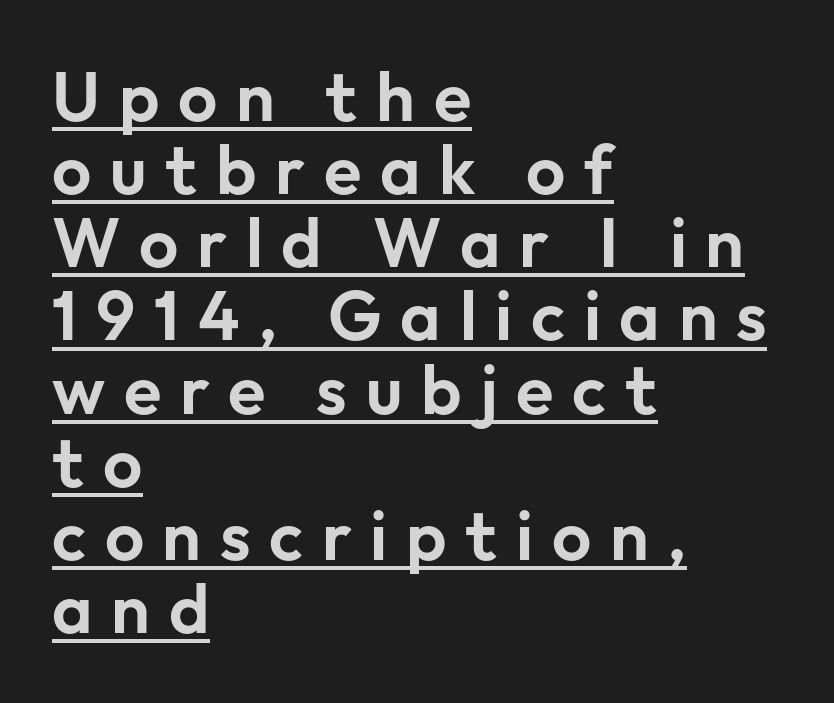
{"serif": "no", "italic": "no", "width": "normal", "stroke_contrast": "low", "x_height": "medium", "monospaced": "no", "underline": "yes", "align": "left", "line_spacing": "tight", "line_spacing_ratio": 1.06, "letter_spacing": "wide", "letter_spacing_em": 0.27, "glyph_px": 69}
